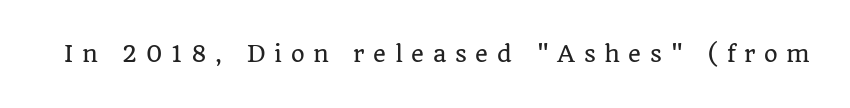
The space beneath each line is pristine and unruled. The typography opts for an upright posture over an oblique one. Loose tracking; the words dissolve into strings of separated letters.
